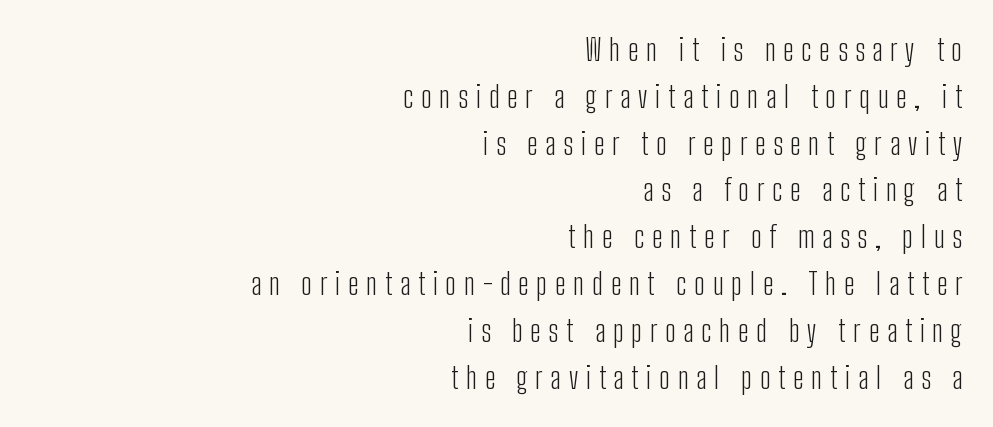
{"serif": "no", "italic": "no", "bold": "no", "weight": "light", "width": "condensed", "stroke_contrast": "low", "x_height": "medium", "monospaced": "no", "underline": "no", "align": "right", "line_spacing": "normal", "line_spacing_ratio": 1.56, "letter_spacing": "wide", "letter_spacing_em": 0.26, "glyph_px": 30}
